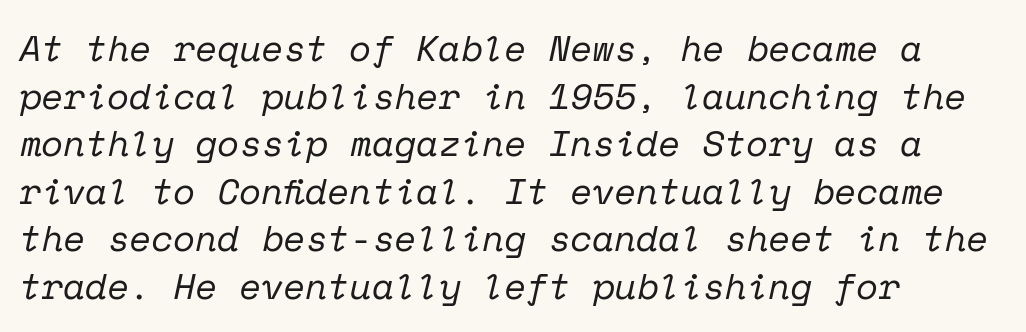
The image shows 36 px regular-weight serif type, italic (leaning right), monospaced; set left-aligned, normal line spacing (1.32x), normal letter spacing, not underlined; low stroke contrast and a medium x-height.
